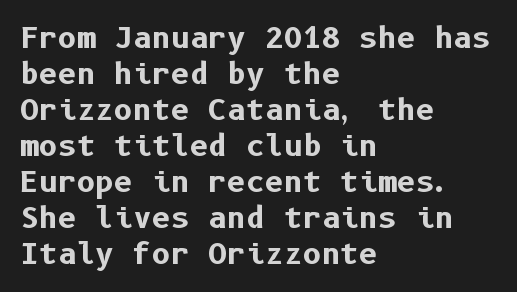
{"serif": "no", "italic": "no", "bold": "yes", "weight": "bold", "width": "normal", "stroke_contrast": "low", "x_height": "medium", "underline": "no", "align": "left", "line_spacing_ratio": 1.24, "letter_spacing": "normal", "letter_spacing_em": 0.0, "glyph_px": 29}
